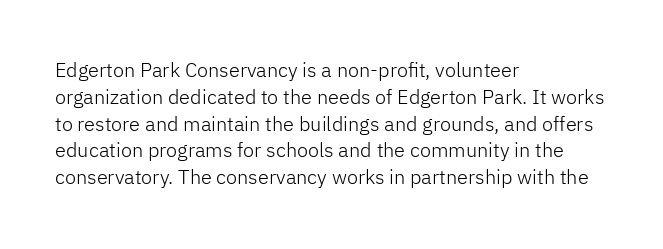
Unlike italic type, these characters show no tilt at all. Honestly, there is no underline to notice here at all. The ragged edge is on the right, which tells us the setting is flush left. Tracking here is standard; glyphs follow each other at the usual distance.
